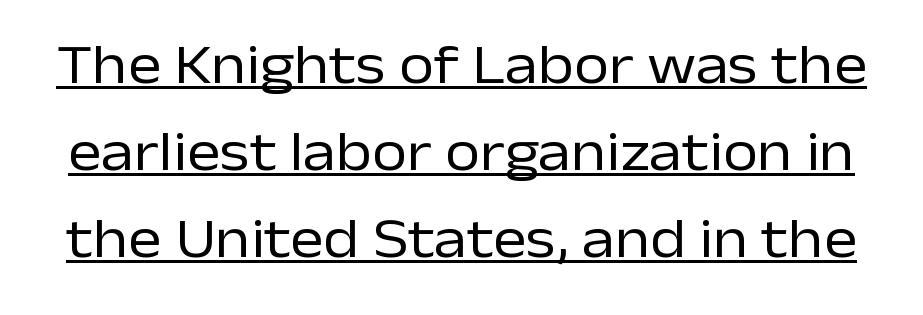
The image shows 57 px regular-weight sans-serif type, upright; set normal line spacing (1.53x), normal letter spacing, underlined; low stroke contrast and a medium x-height.
